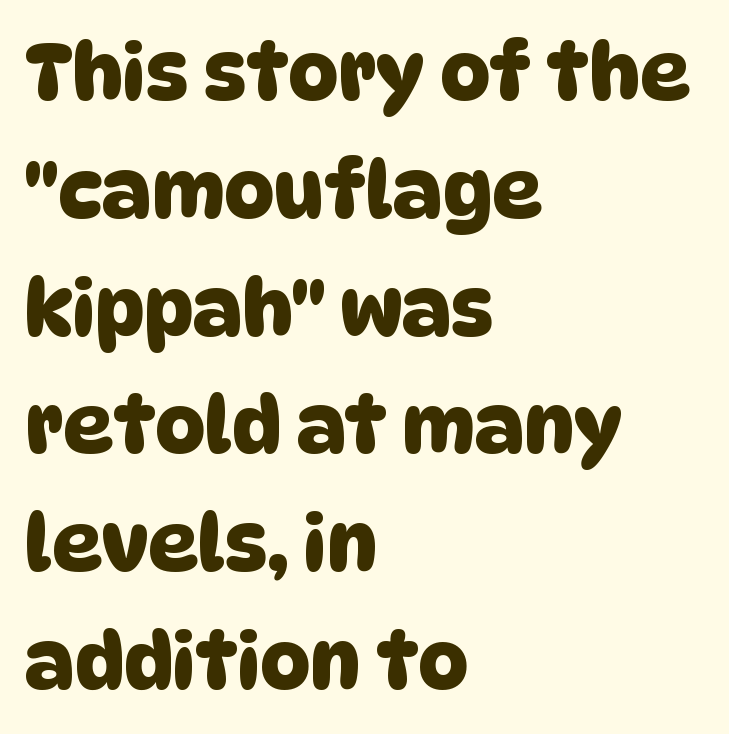
Q: Is the typeface a serif or a sans-serif typeface? A: Sans-serif.
Q: Is the text underlined? A: No.
Q: How is the paragraph aligned? A: Left-aligned.
Q: Is the spacing between letters normal or unusually wide? A: Normal.
Q: Is the spacing between lines tight, normal or loose? A: Normal.
Q: Width (condensed, normal, or wide)? A: Normal.
Q: Stroke contrast? A: Low.
Q: x-height? A: Large.
Q: Monospaced? A: No.
